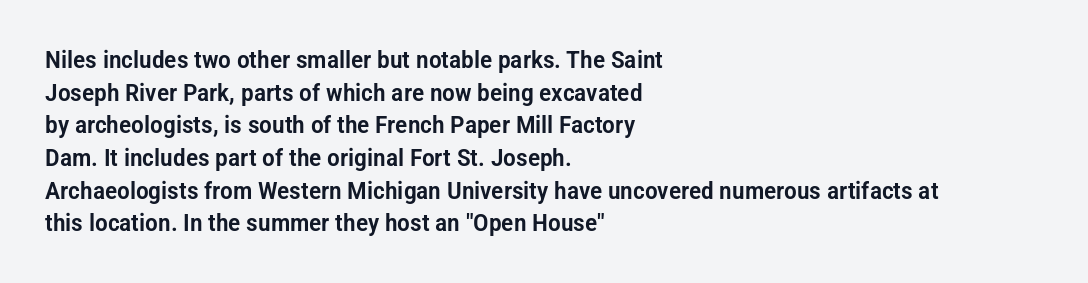
{"italic": "no", "underline": "no", "align": "left", "line_spacing": "normal", "line_spacing_ratio": 1.36, "letter_spacing": "normal", "letter_spacing_em": 0.0, "glyph_px": 24}
